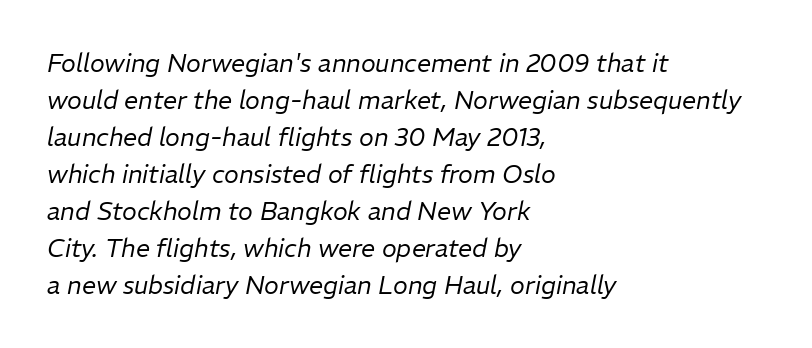
This rendering features lettering with no underline. The line-height multiplier appears to be the usual default. No letter is thick-stroked: the sample isn't bold. Caption: multi-line text, flush left, ragged right. The rendering keeps characters at their native spacing.
